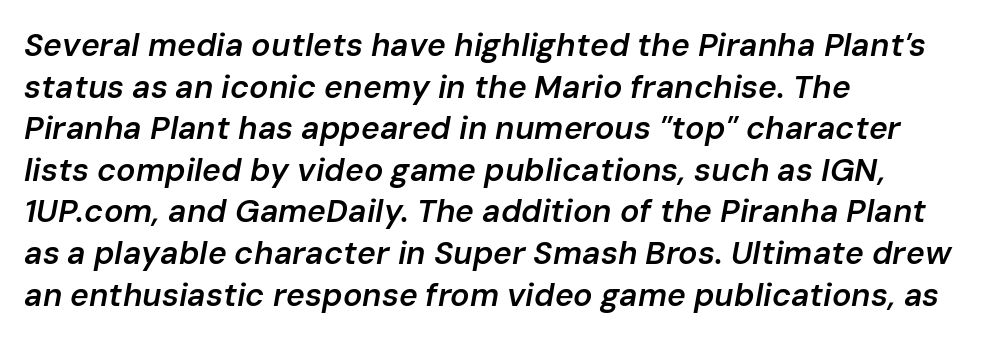
Q: Is the text bold? A: Semi-bold.
Q: Is the text italic (slanted)? A: Yes, it leans right by about 10 degrees.
Q: Is the text underlined? A: No.
Q: How is the paragraph aligned? A: Left-aligned.
Q: Is the spacing between letters normal or unusually wide? A: Normal.
Q: Is the spacing between lines tight, normal or loose? A: Normal.
Q: Width (condensed, normal, or wide)? A: Normal.
Q: Stroke contrast? A: Low.
Q: x-height? A: Medium.
Q: Monospaced? A: No.
